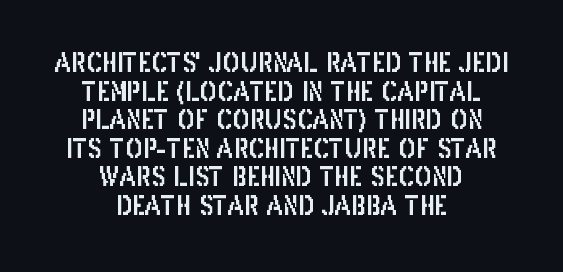
The image shows 26 px text type, upright; set centered, tight line spacing (1.1x), normal letter spacing, not underlined.
